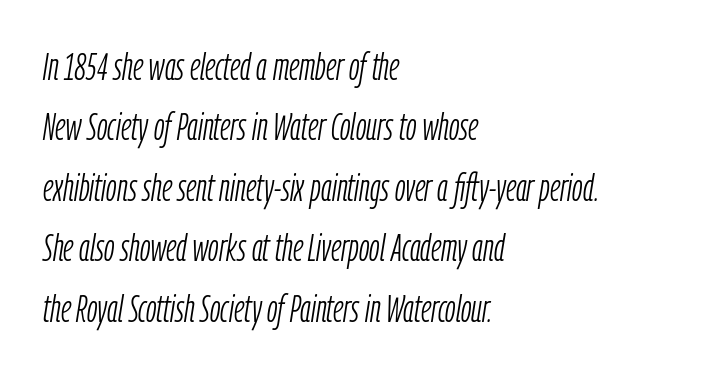
Q: Is the text bold? A: No.
Q: Is the text italic (slanted)? A: Yes, it leans right by about 9 degrees.
Q: Is the text underlined? A: No.
Q: How is the paragraph aligned? A: Left-aligned.
Q: Is the spacing between letters normal or unusually wide? A: Normal.
Q: Is the spacing between lines tight, normal or loose? A: Normal.
Q: Width (condensed, normal, or wide)? A: Condensed.
Q: Stroke contrast? A: Low.
Q: x-height? A: Medium.
Q: Monospaced? A: No.
